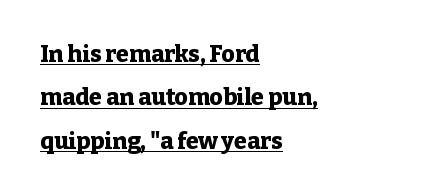
{"italic": "no", "bold": "yes", "underline": "yes", "align": "left", "line_spacing_ratio": 1.89, "letter_spacing": "normal", "letter_spacing_em": 0.0, "glyph_px": 23}
